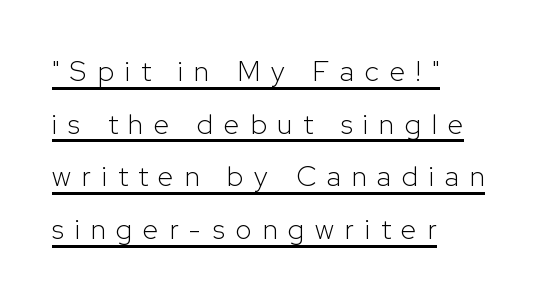
Like a heading marked for emphasis, these lines bear an underscore. The face used here is proportionally spaced, like ordinary book or web type. Designer's note — italics off, roman on. The lines in this sample share a left origin and differ only in where they stop.
